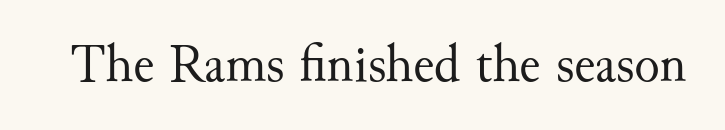
The image shows 53 px regular-weight serif type, upright; set normal letter spacing, not underlined; medium stroke contrast and a small x-height.
